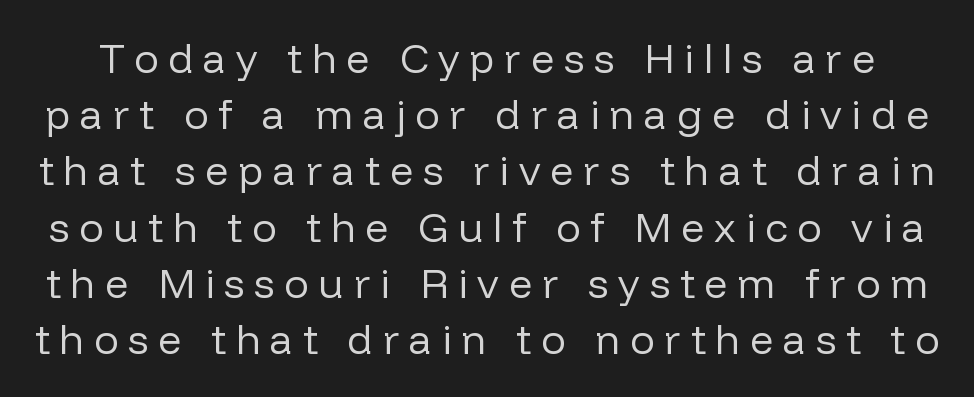
{"serif": "no", "italic": "no", "bold": "no", "weight": "regular", "width": "normal", "stroke_contrast": "low", "x_height": "medium", "monospaced": "no", "underline": "no", "line_spacing": "normal", "line_spacing_ratio": 1.37, "letter_spacing": "wide", "letter_spacing_em": 0.24, "glyph_px": 41}
